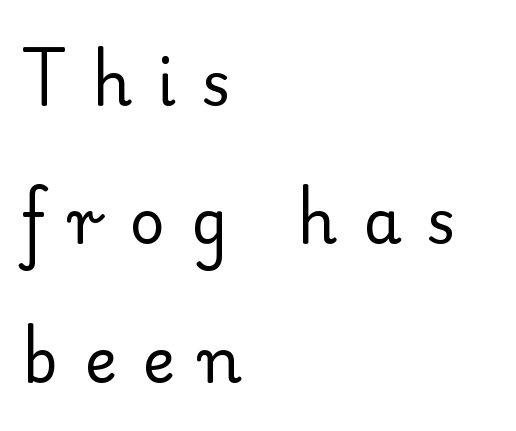
The text block is weighted toward the left margin, trailing off unevenly rightward. The typography opts for an upright posture over an oblique one. Letters rest on an invisible, unmarked baseline. These glyphs show unthickened strokes, regular width or finer.
